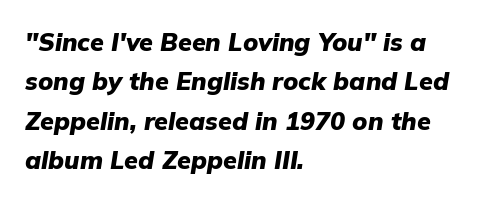
Q: Is the text bold? A: Yes.
Q: Is the text italic (slanted)? A: Yes, it leans right by about 9 degrees.
Q: Is the text underlined? A: No.
Q: How is the paragraph aligned? A: Left-aligned.
Q: Is the spacing between letters normal or unusually wide? A: Normal.
Q: Is the spacing between lines tight, normal or loose? A: Normal.
